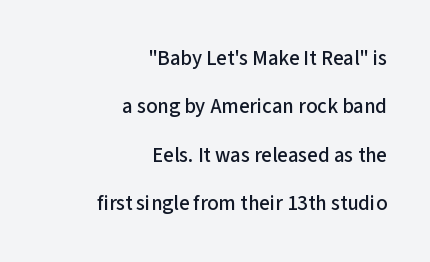
The image shows 21 px text type, upright; set right-aligned, loose line spacing (2.3x), normal letter spacing, not underlined.
